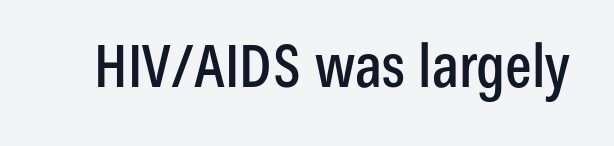
{"serif": "no", "italic": "no", "width": "condensed", "stroke_contrast": "low", "x_height": "medium", "monospaced": "no", "underline": "no", "letter_spacing": "normal", "letter_spacing_em": 0.0, "glyph_px": 59}
